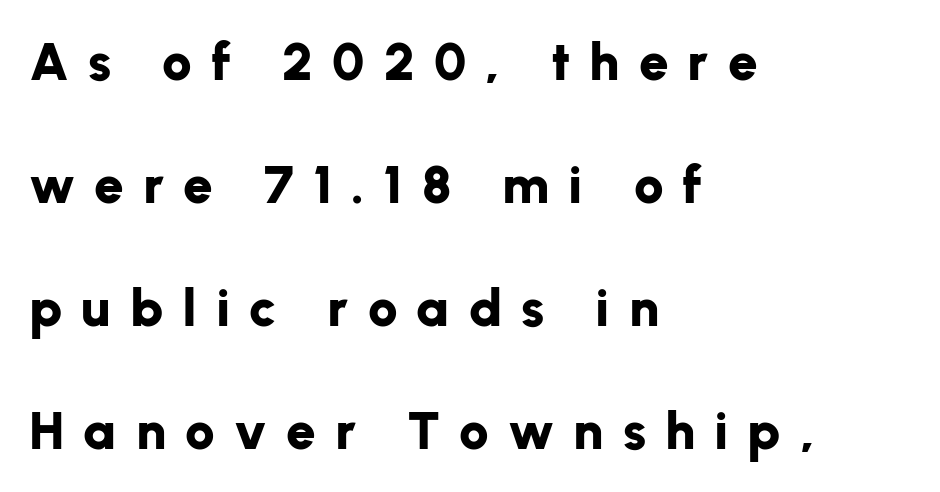
{"serif": "no", "italic": "no", "bold": "yes", "weight": "bold", "width": "normal", "stroke_contrast": "low", "x_height": "medium", "monospaced": "no", "underline": "no", "align": "left", "line_spacing": "loose", "line_spacing_ratio": 2.32, "letter_spacing": "wide", "letter_spacing_em": 0.36, "glyph_px": 53}
